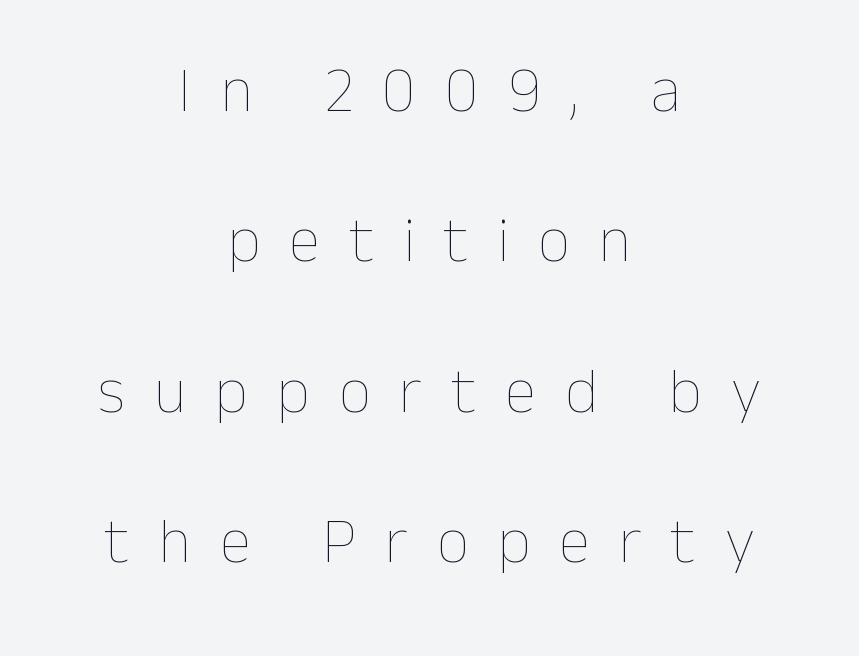
The image shows 64 px thin type, upright; set centered, loose line spacing (2.35x), unusually wide letter spacing (+0.45 em), not underlined; low stroke contrast and a medium x-height.
